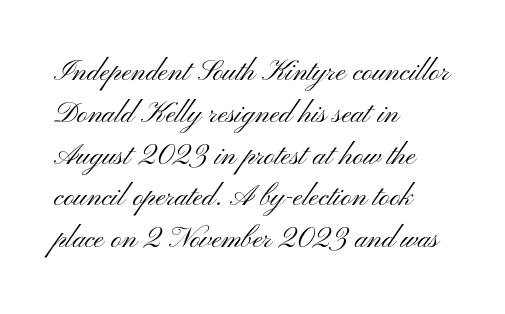
Q: Is the text bold? A: No.
Q: Is the text italic (slanted)? A: Yes.
Q: Is the typeface a serif or a sans-serif typeface? A: Sans-serif.
Q: Is the text underlined? A: No.
Q: How is the paragraph aligned? A: Left-aligned.
Q: Is the spacing between letters normal or unusually wide? A: Normal.
Q: Is the spacing between lines tight, normal or loose? A: Normal.
Q: Width (condensed, normal, or wide)? A: Wide.
Q: Stroke contrast? A: Medium.
Q: x-height? A: Small.
Q: Monospaced? A: No.
